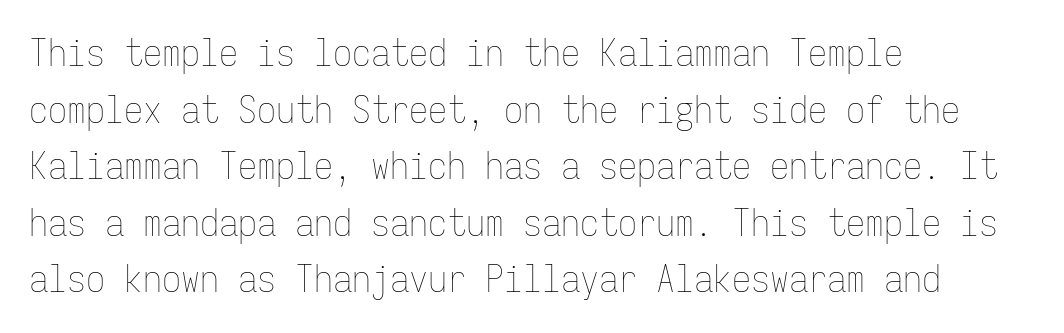
The image shows 38 px thin, condensed type, upright, monospaced; set left-aligned, normal line spacing (1.49x), normal letter spacing, not underlined; low stroke contrast and a medium x-height.
